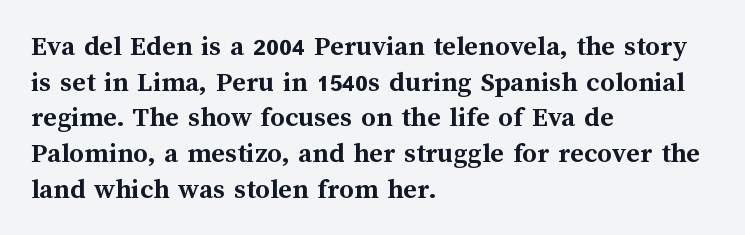
The image shows 29 px semibold type, upright; set left-aligned, line spacing 1.23x, normal letter spacing, not underlined; medium stroke contrast and a medium x-height.
